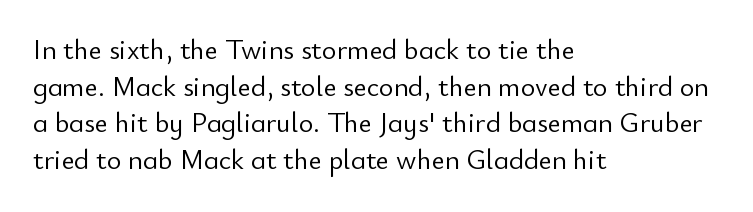
The image shows 28 px light sans-serif type, upright; set left-aligned, normal line spacing (1.31x), normal letter spacing, not underlined; low stroke contrast and a small x-height.
